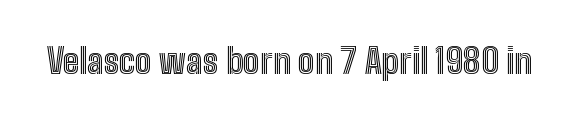
Proportional: the letters do not fall into vertical columns. The specimen omits any rule beneath the text block's lines. Does extra space separate the letters? No, they use regular spacing. These lines were composed using upright roman letters.
